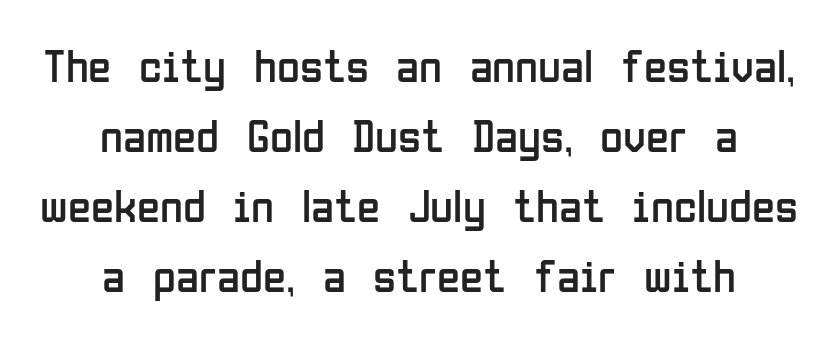
{"serif": "no", "italic": "no", "bold": "no", "weight": "regular", "width": "condensed", "stroke_contrast": "low", "x_height": "medium", "monospaced": "no", "underline": "no", "align": "center", "line_spacing": "normal", "line_spacing_ratio": 1.49, "letter_spacing": "normal", "letter_spacing_em": 0.0, "glyph_px": 47}
